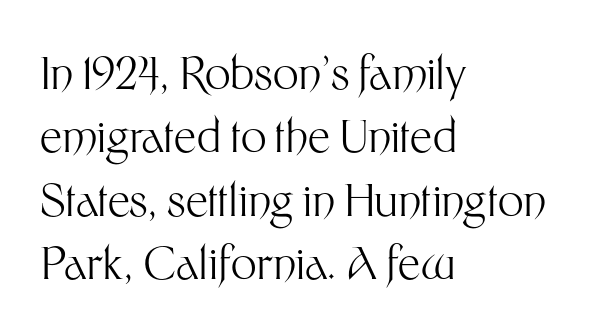
The image shows 45 px light sans-serif type, upright; set left-aligned, normal line spacing (1.41x), normal letter spacing, not underlined; medium stroke contrast and a medium x-height.
